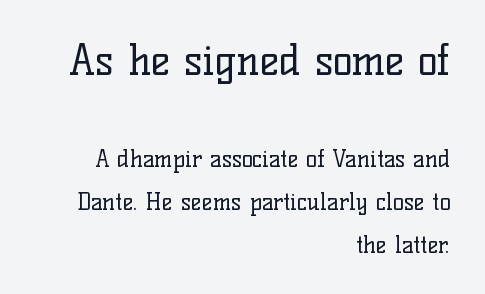
The image shows 41 px regular-weight serif type, upright; set right-aligned, line spacing 1.86x, normal letter spacing, not underlined; the first (top) block is 1.78x larger; low stroke contrast and a medium x-height.
